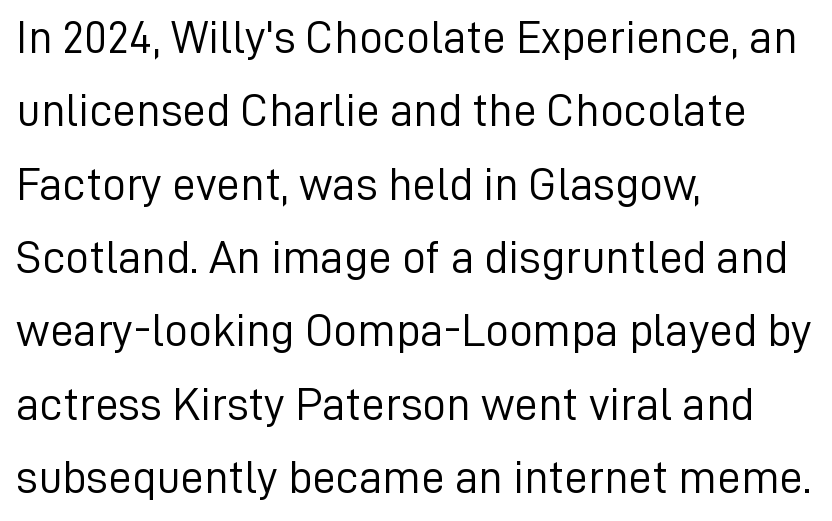
Q: Is the text bold? A: No.
Q: Is the text italic (slanted)? A: No, it is upright.
Q: Is the typeface a serif or a sans-serif typeface? A: Sans-serif.
Q: Is the text underlined? A: No.
Q: How is the paragraph aligned? A: Left-aligned.
Q: Is the spacing between letters normal or unusually wide? A: Normal.
Q: Is the spacing between lines tight, normal or loose? A: Normal.
Q: Width (condensed, normal, or wide)? A: Normal.
Q: Stroke contrast? A: Low.
Q: x-height? A: Medium.
Q: Monospaced? A: No.
